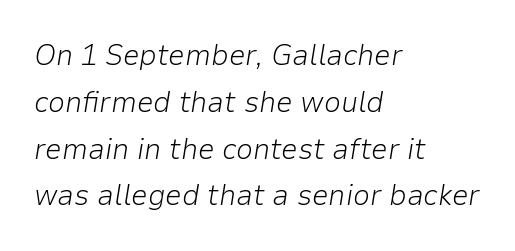
Q: Is the text bold? A: No.
Q: Is the text italic (slanted)? A: Yes, it leans right by about 9 degrees.
Q: Is the text underlined? A: No.
Q: How is the paragraph aligned? A: Left-aligned.
Q: Is the spacing between letters normal or unusually wide? A: Normal.
Q: Is the spacing between lines tight, normal or loose? A: Normal.
Q: Width (condensed, normal, or wide)? A: Normal.
Q: Stroke contrast? A: Low.
Q: x-height? A: Medium.
Q: Monospaced? A: No.
